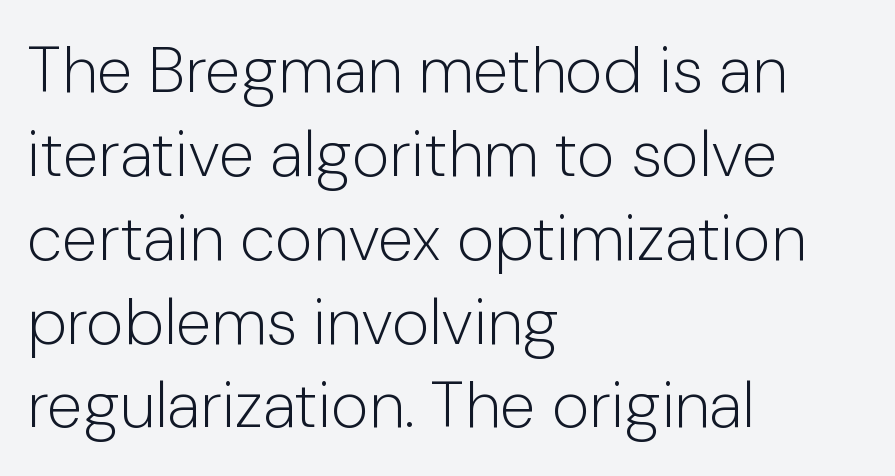
Q: Is the text bold? A: No.
Q: Is the text italic (slanted)? A: No, it is upright.
Q: Is the typeface a serif or a sans-serif typeface? A: Sans-serif.
Q: Is the text underlined? A: No.
Q: How is the paragraph aligned? A: Left-aligned.
Q: Is the spacing between letters normal or unusually wide? A: Normal.
Q: Is the spacing between lines tight, normal or loose? A: Normal.
Q: Width (condensed, normal, or wide)? A: Normal.
Q: Stroke contrast? A: Low.
Q: x-height? A: Medium.
Q: Monospaced? A: No.
